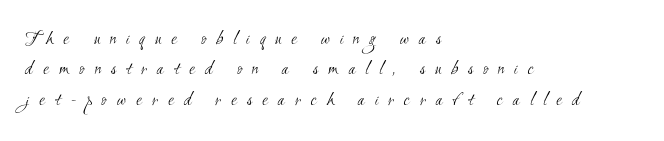
{"bold": "no", "underline": "no", "align": "left", "line_spacing": "normal", "line_spacing_ratio": 1.45, "letter_spacing": "wide", "letter_spacing_em": 0.47, "glyph_px": 21}
